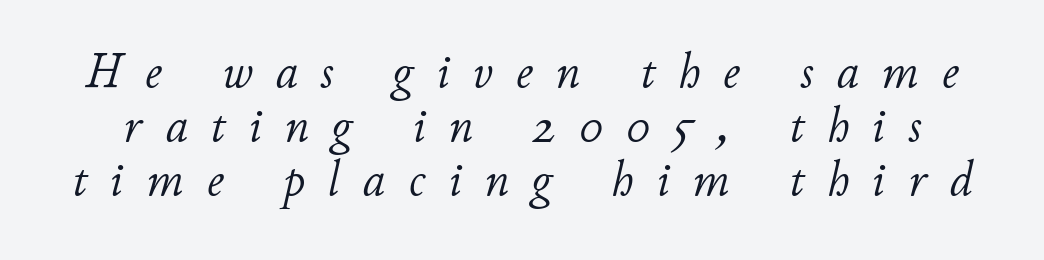
Inter-character spacing is expanded well beyond the font's built-in metrics. Quick note: italic. Do the characters align in a grid? No, the font is proportional. No letter is thick-stroked: the sample isn't bold. Rows of type sit shoulder to shoulder in the vertical direction. Descenders hang freely into open space.
